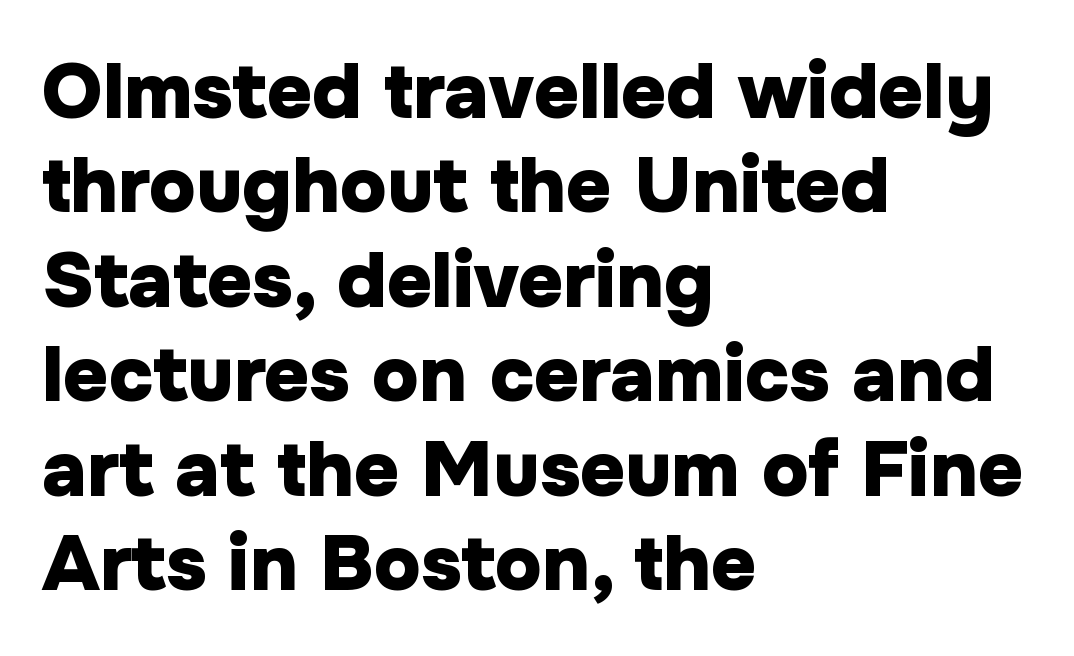
Q: Is the text bold? A: Yes.
Q: Is the text italic (slanted)? A: No, it is upright.
Q: Is the typeface a serif or a sans-serif typeface? A: Sans-serif.
Q: Is the text underlined? A: No.
Q: How is the paragraph aligned? A: Left-aligned.
Q: Is the spacing between letters normal or unusually wide? A: Normal.
Q: Width (condensed, normal, or wide)? A: Normal.
Q: Stroke contrast? A: Low.
Q: x-height? A: Medium.
Q: Monospaced? A: No.
